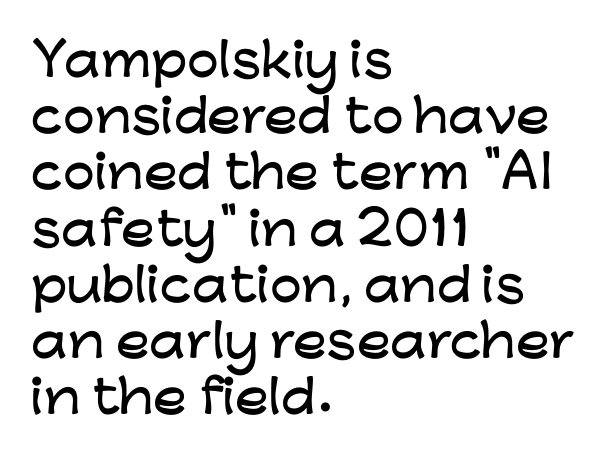
{"serif": "no", "italic": "no", "width": "wide", "stroke_contrast": "low", "x_height": "medium", "monospaced": "no", "underline": "no", "align": "left", "line_spacing": "normal", "line_spacing_ratio": 1.25, "letter_spacing": "normal", "letter_spacing_em": 0.0, "glyph_px": 45}
